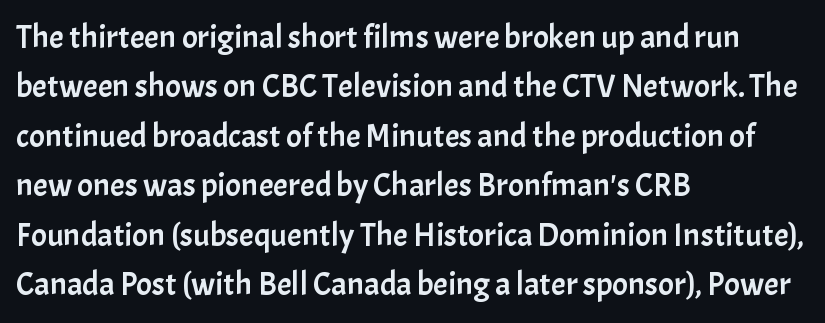
The designer left line spacing at the default. Casual observation: everything's shoved over to the left. These lines were composed using upright roman letters. Varying glyph widths throughout — classic text-font behaviour. This rendering features lettering with no underline. Each letter's strokes conclude bluntly, with no projecting serifs.
